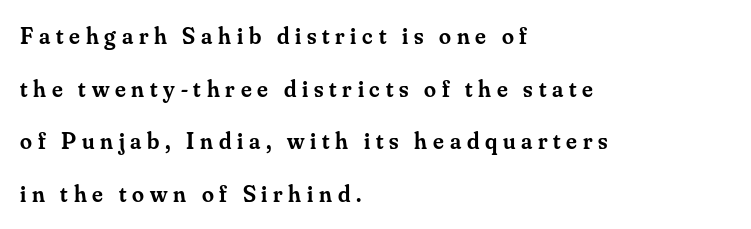
{"italic": "no", "bold": "semi", "underline": "no", "align": "left", "line_spacing": "loose", "line_spacing_ratio": 2.19, "letter_spacing": "wide", "letter_spacing_em": 0.24, "glyph_px": 24}
